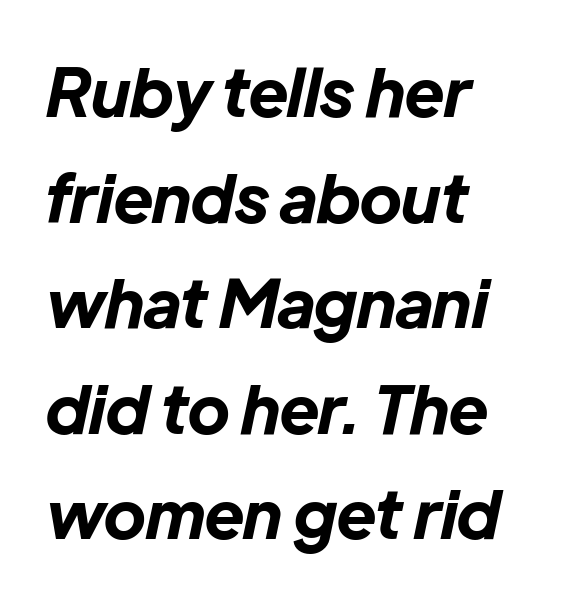
{"italic": "yes", "lean": "right", "slant_degrees": 12, "bold": "yes", "weight": "bold", "width": "normal", "stroke_contrast": "low", "x_height": "medium", "monospaced": "no", "underline": "no", "align": "left", "line_spacing": "normal", "line_spacing_ratio": 1.6, "letter_spacing": "normal", "letter_spacing_em": 0.0, "glyph_px": 66}
